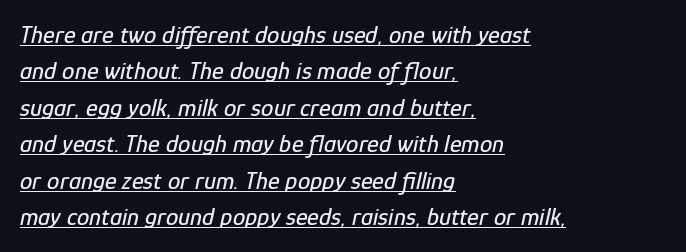
The image shows 25 px text type, italic (leaning right); set left-aligned, normal line spacing (1.46x), normal letter spacing, underlined.
